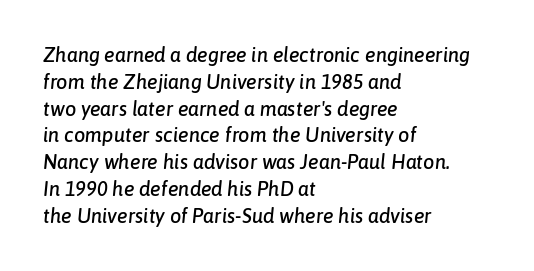
The image shows 20 px text type, italic (leaning right); set left-aligned, normal line spacing (1.34x), normal letter spacing, not underlined.
